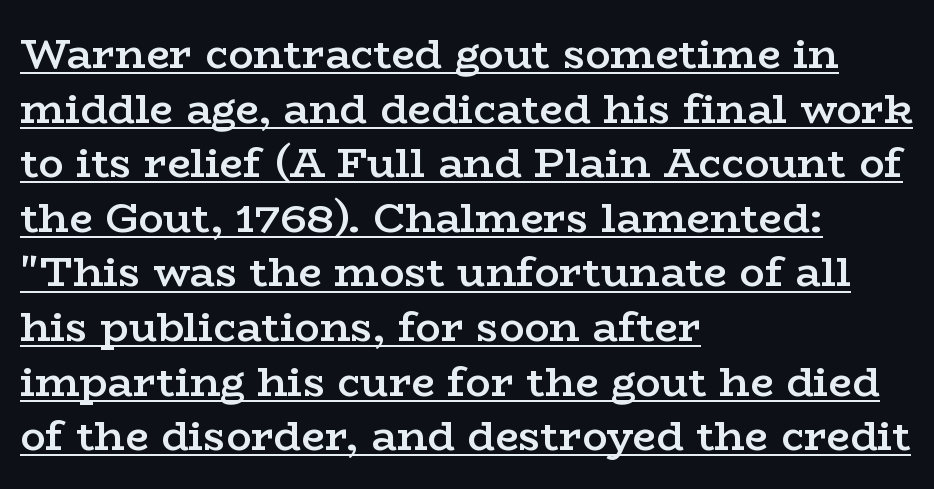
The image shows 42 px semibold, wide serif type, upright; set left-aligned, normal line spacing (1.3x), normal letter spacing, underlined; low stroke contrast and a medium x-height.
